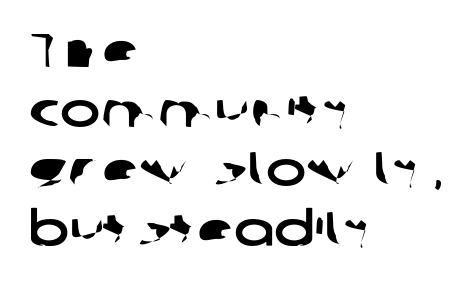
The image shows 48 px wide sans-serif type; set left-aligned, line spacing 1.24x, normal letter spacing, not underlined; low stroke contrast and a medium x-height.
